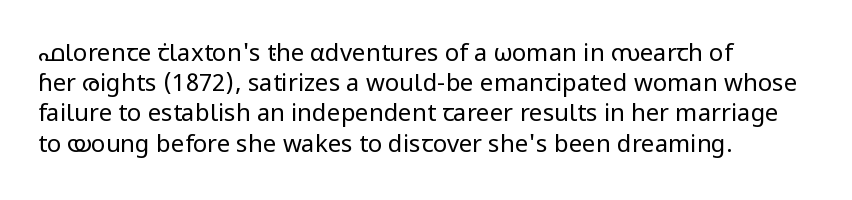
Q: Is the text bold? A: No.
Q: Is the text italic (slanted)? A: No, it is upright.
Q: Is the text underlined? A: No.
Q: How is the paragraph aligned? A: Left-aligned.
Q: Is the spacing between letters normal or unusually wide? A: Normal.
Q: Is the spacing between lines tight, normal or loose? A: Normal.
